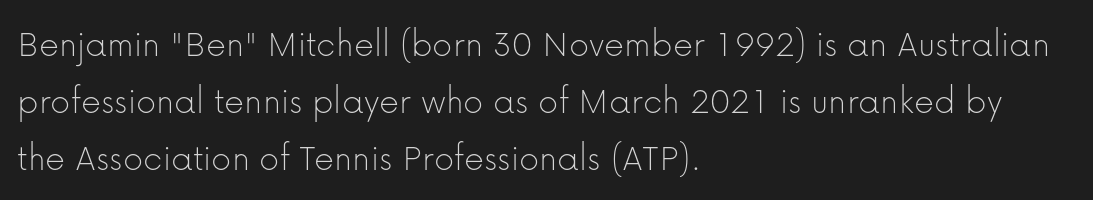
Reading down the block, your eye returns to a fixed left position each line. This rendering leaves character spacing at its baseline value. Is there any slant? The stems are plumb. Stroke thickness stays within the range of a standard reading face or lighter. In terms of letterform style, serifs are entirely absent. A typesetter would call this proportional, since set widths differ per character.
